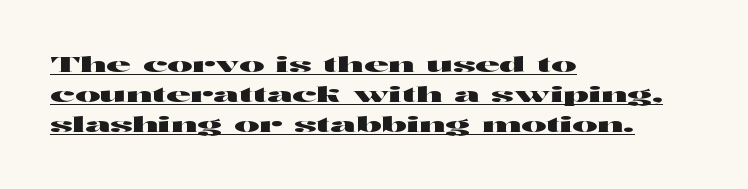
The image shows 21 px text type, upright; set left-aligned, normal line spacing (1.42x), normal letter spacing, underlined.
